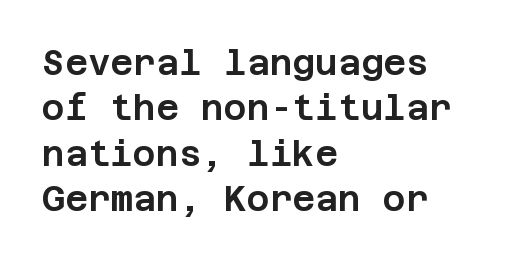
{"serif": "no", "italic": "no", "width": "normal", "stroke_contrast": "low", "x_height": "large", "underline": "no", "align": "left", "line_spacing": "normal", "line_spacing_ratio": 1.3, "letter_spacing": "normal", "letter_spacing_em": 0.0, "glyph_px": 35}
